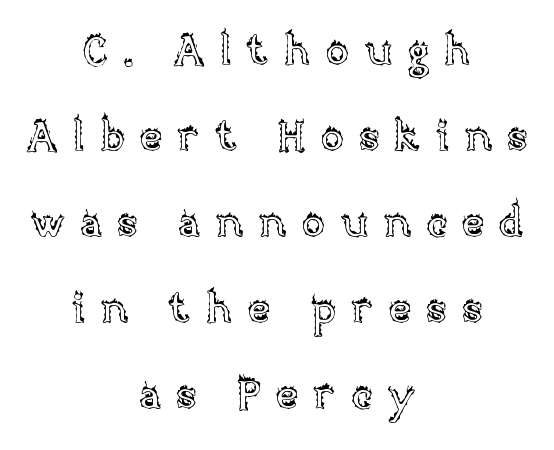
No word sits above an underline. This is roman type, the default non-slanted kind. Short note: letters widely spaced. The passage shown stacks its lines with a broad gap. Do the characters align in a grid? No, the font is proportional. A centered setting, common on invitations and titles, is used for this passage.
